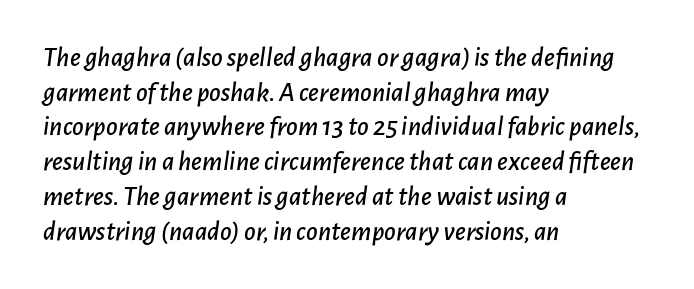
The rendering uses natural spacing where letterforms have individual widths. Short note: letters normally spaced. Only glyphs here, with clear space below each row. Notice how the stems are inclined rather than vertical — that's the hallmark of italics. The paragraph has a hard left edge and a soft right edge.
